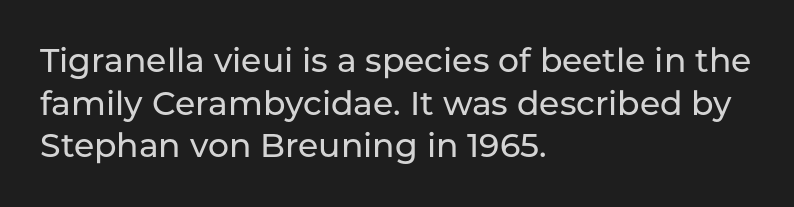
{"serif": "no", "italic": "no", "width": "normal", "stroke_contrast": "low", "x_height": "medium", "monospaced": "no", "underline": "no", "align": "left", "line_spacing": "normal", "line_spacing_ratio": 1.29, "letter_spacing": "normal", "letter_spacing_em": 0.0, "glyph_px": 33}
